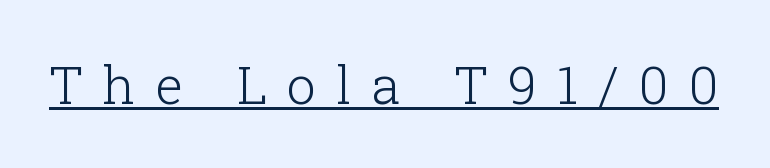
Q: Is the text bold? A: No.
Q: Is the text italic (slanted)? A: No, it is upright.
Q: Is the typeface a serif or a sans-serif typeface? A: Serif.
Q: Is the text underlined? A: Yes.
Q: Is the spacing between letters normal or unusually wide? A: Unusually wide.
Q: Width (condensed, normal, or wide)? A: Normal.
Q: Stroke contrast? A: Low.
Q: x-height? A: Medium.
Q: Monospaced? A: No.
